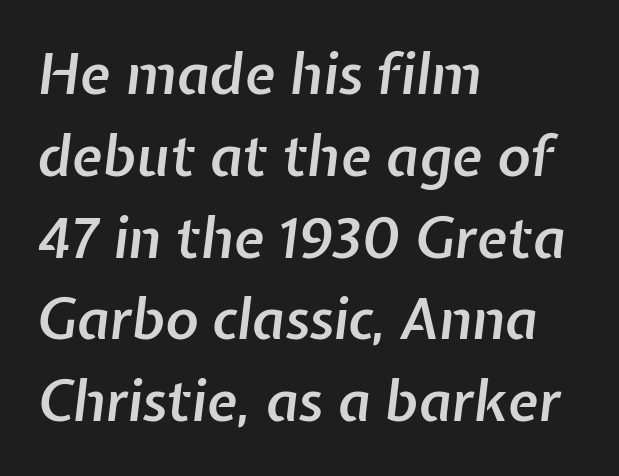
Baseline-to-baseline distance is the conventional proportion of letter height. Underlining? Definitely not there. These words are printed semibold, heavier than regular yet not bold. Here the designer chose a conventional face with non-uniform glyph widths. Slanted lettering throughout. Horizontal alignment here is leftward, the default for most running prose.
